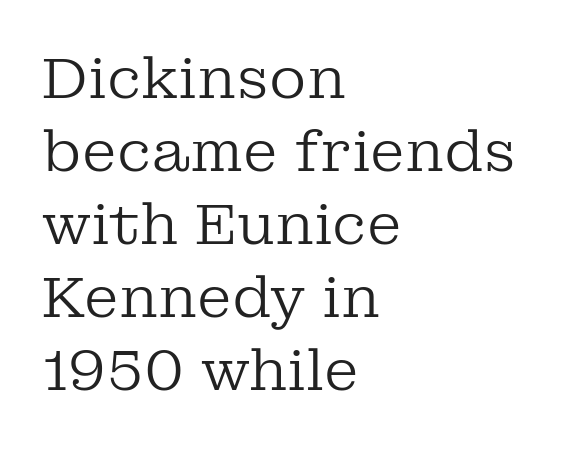
{"serif": "yes", "italic": "no", "bold": "no", "weight": "regular", "width": "normal", "stroke_contrast": "low", "x_height": "medium", "monospaced": "no", "underline": "no", "align": "left", "line_spacing": "normal", "line_spacing_ratio": 1.28, "letter_spacing": "normal", "letter_spacing_em": 0.0, "glyph_px": 57}
